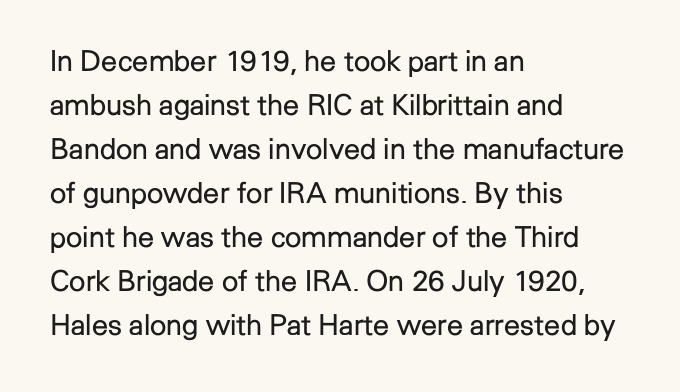
Q: Is the text bold? A: No.
Q: Is the text italic (slanted)? A: No, it is upright.
Q: Is the typeface a serif or a sans-serif typeface? A: Sans-serif.
Q: Is the text underlined? A: No.
Q: How is the paragraph aligned? A: Left-aligned.
Q: Is the spacing between letters normal or unusually wide? A: Normal.
Q: Is the spacing between lines tight, normal or loose? A: Normal.
Q: Width (condensed, normal, or wide)? A: Normal.
Q: Stroke contrast? A: Low.
Q: x-height? A: Medium.
Q: Monospaced? A: No.
